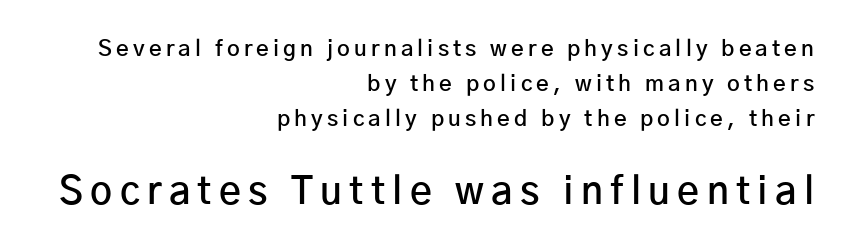
This sample uses a sans-serif face. What weight is shown? A semibold, between regular and bold. Do the characters align in a grid? No, the font is proportional. Underlining? Definitely not there.
